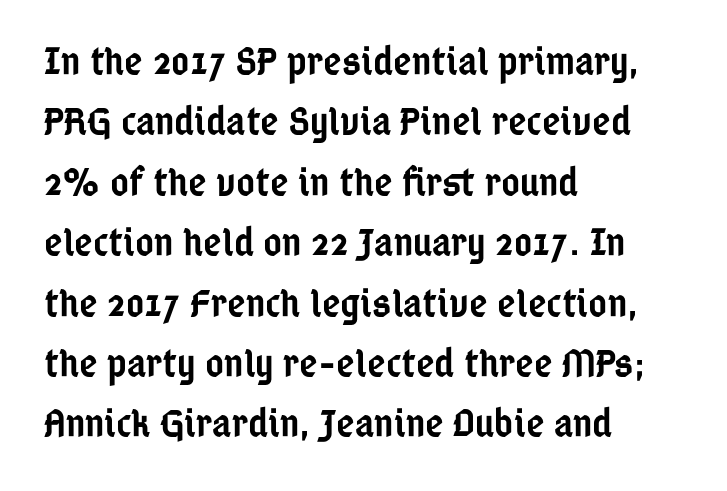
{"serif": "no", "italic": "no", "bold": "semi", "weight": "semibold", "width": "condensed", "stroke_contrast": "low", "x_height": "medium", "monospaced": "no", "underline": "no", "align": "left", "line_spacing": "normal", "line_spacing_ratio": 1.51, "letter_spacing": "normal", "letter_spacing_em": 0.0, "glyph_px": 40}
